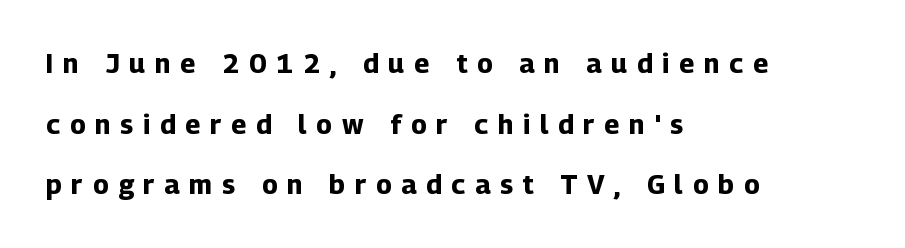
Does the copy run flush right? No — it runs flush left. Chunky letters — that's bold for sure. The passage shown is not underscored anywhere. You could only call the tracking loose — the letters float apart. This is the regular roman posture of the typeface.
